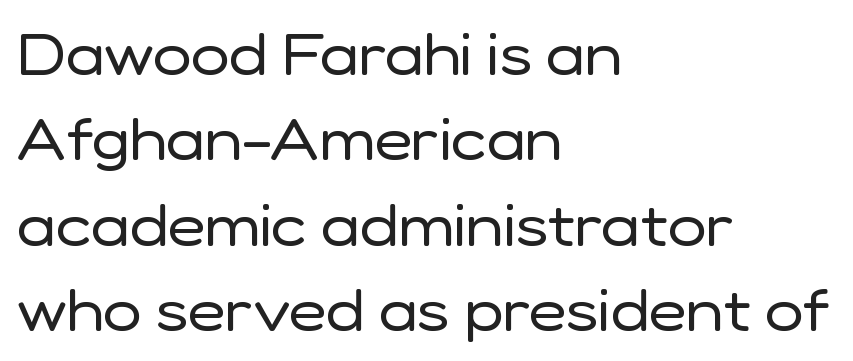
{"serif": "no", "italic": "no", "bold": "no", "weight": "regular", "width": "normal", "stroke_contrast": "low", "x_height": "medium", "monospaced": "no", "underline": "no", "align": "left", "line_spacing": "normal", "line_spacing_ratio": 1.47, "letter_spacing": "normal", "letter_spacing_em": 0.0, "glyph_px": 58}
